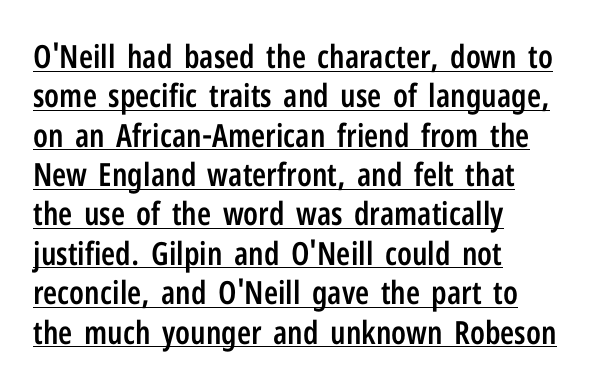
The letters advance in unequal steps, a hallmark of proportional type. The sample's only ornament is a line tracing under the words. What kind of face is this? One without serifs — a sans. Reading down the block, your eye returns to a fixed left position each line. Strokes here are thickened, but only to semibold level.
